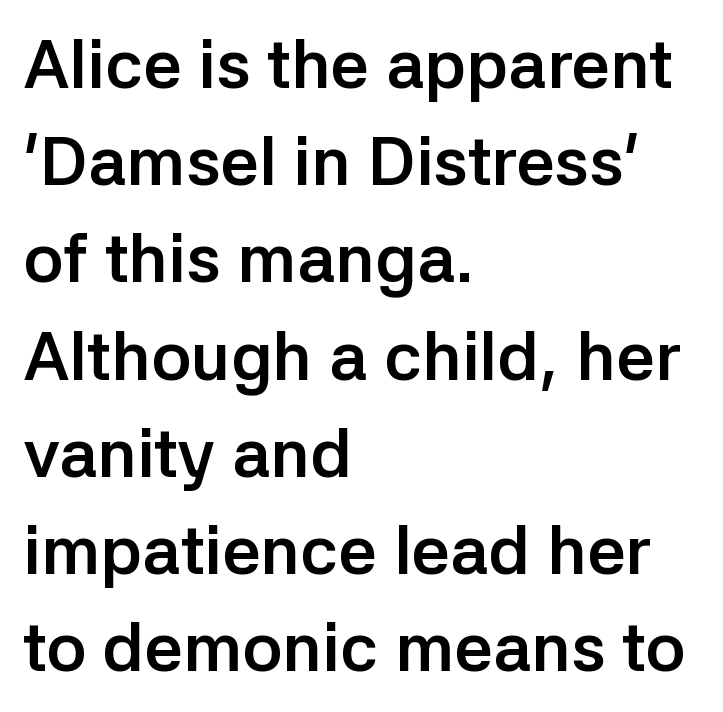
Q: Is the text bold? A: Yes.
Q: Is the text italic (slanted)? A: No, it is upright.
Q: Is the typeface a serif or a sans-serif typeface? A: Sans-serif.
Q: Is the text underlined? A: No.
Q: How is the paragraph aligned? A: Left-aligned.
Q: Is the spacing between letters normal or unusually wide? A: Normal.
Q: Is the spacing between lines tight, normal or loose? A: Normal.
Q: Width (condensed, normal, or wide)? A: Normal.
Q: Stroke contrast? A: Low.
Q: x-height? A: Medium.
Q: Monospaced? A: No.
